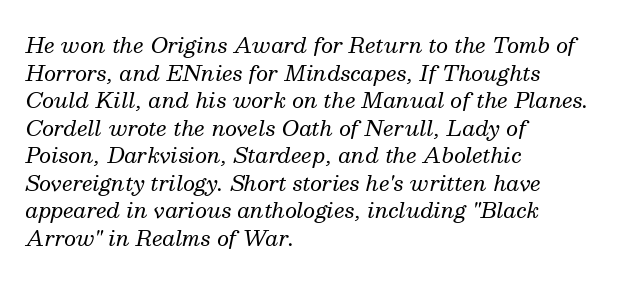
The image shows 21 px text type, italic (leaning right); set left-aligned, normal line spacing (1.31x), normal letter spacing, not underlined.
